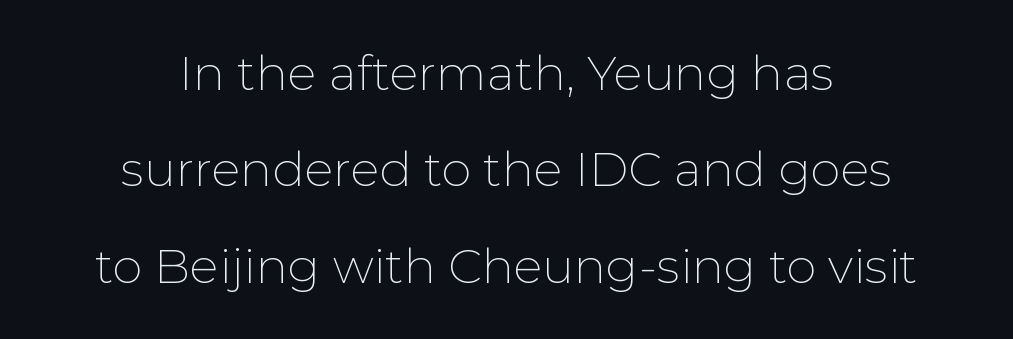
{"serif": "no", "italic": "no", "bold": "no", "weight": "thin", "width": "normal", "stroke_contrast": "low", "x_height": "medium", "monospaced": "no", "underline": "no", "align": "center", "line_spacing": "loose", "line_spacing_ratio": 2.01, "letter_spacing": "normal", "letter_spacing_em": 0.0, "glyph_px": 48}
